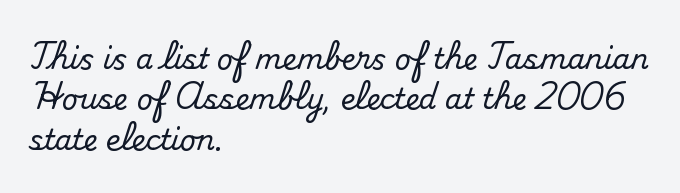
Q: Is the text italic (slanted)? A: Yes.
Q: Is the typeface a serif or a sans-serif typeface? A: Serif.
Q: Is the text underlined? A: No.
Q: How is the paragraph aligned? A: Left-aligned.
Q: Is the spacing between letters normal or unusually wide? A: Normal.
Q: Is the spacing between lines tight, normal or loose? A: Normal.
Q: Width (condensed, normal, or wide)? A: Normal.
Q: Stroke contrast? A: Medium.
Q: x-height? A: Small.
Q: Monospaced? A: No.
